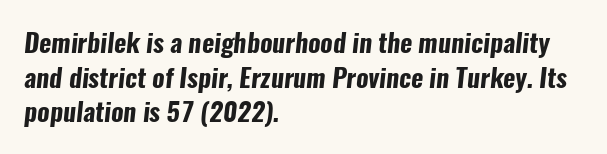
Q: Is the text bold? A: Yes.
Q: Is the text underlined? A: No.
Q: How is the paragraph aligned? A: Left-aligned.
Q: Is the spacing between letters normal or unusually wide? A: Normal.
Q: Is the spacing between lines tight, normal or loose? A: Normal.
